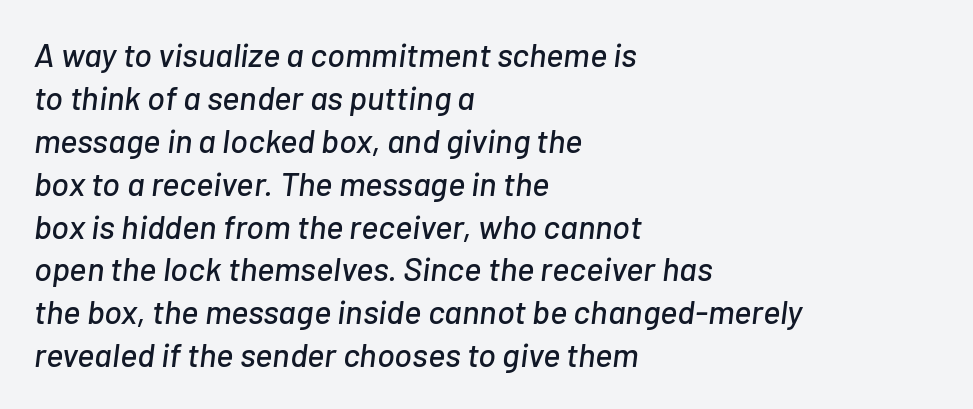
Q: Is the text italic (slanted)? A: Yes, it leans right by about 7 degrees.
Q: Is the text underlined? A: No.
Q: How is the paragraph aligned? A: Left-aligned.
Q: Is the spacing between letters normal or unusually wide? A: Normal.
Q: Is the spacing between lines tight, normal or loose? A: Normal.
Q: Width (condensed, normal, or wide)? A: Normal.
Q: Stroke contrast? A: Low.
Q: x-height? A: Medium.
Q: Monospaced? A: No.
